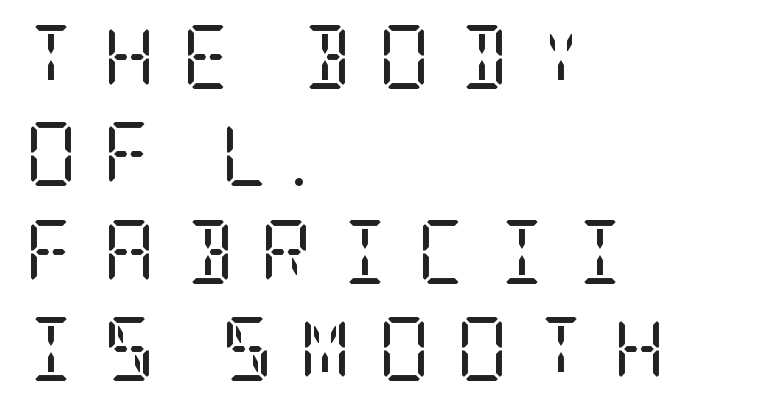
The designer went with a serif here, giving each stem small feet. Designer's note — italics off, roman on. Leading matches the norm, producing a regular column. Decoration check: the copy has no underline. Heaviness? Minimal to ordinary, like unemphasized prose.
